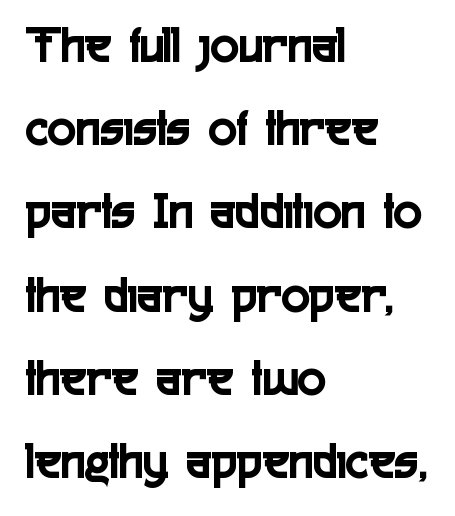
Q: Is the text italic (slanted)? A: No, it is upright.
Q: Is the typeface a serif or a sans-serif typeface? A: Sans-serif.
Q: Is the text underlined? A: No.
Q: How is the paragraph aligned? A: Left-aligned.
Q: Is the spacing between letters normal or unusually wide? A: Normal.
Q: Is the spacing between lines tight, normal or loose? A: Normal.
Q: Width (condensed, normal, or wide)? A: Condensed.
Q: x-height? A: Medium.
Q: Monospaced? A: No.
